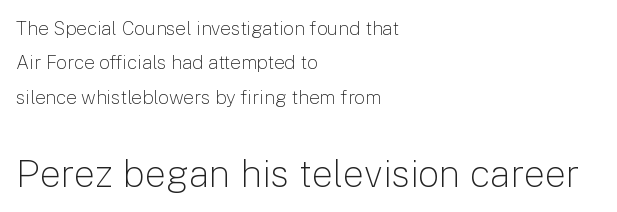
{"serif": "no", "italic": "no", "bold": "no", "weight": "light", "width": "normal", "stroke_contrast": "low", "x_height": "medium", "monospaced": "no", "underline": "no", "align": "left", "line_spacing_ratio": 1.81, "letter_spacing": "normal", "letter_spacing_em": 0.0, "larger_block": "second", "size_ratio": 2.0, "glyph_px": 38}
